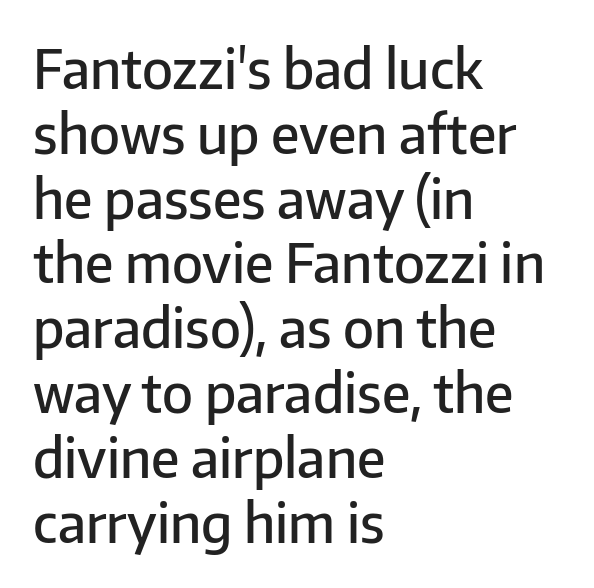
The image shows 54 px semibold sans-serif type, upright; set left-aligned, line spacing 1.2x, normal letter spacing, not underlined; low stroke contrast and a medium x-height.
